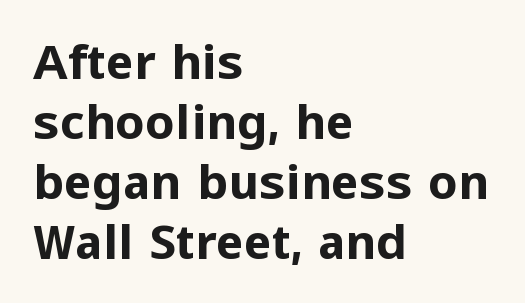
The image shows 47 px bold sans-serif type, upright; set left-aligned, normal line spacing (1.28x), normal letter spacing, not underlined; low stroke contrast and a medium x-height.
